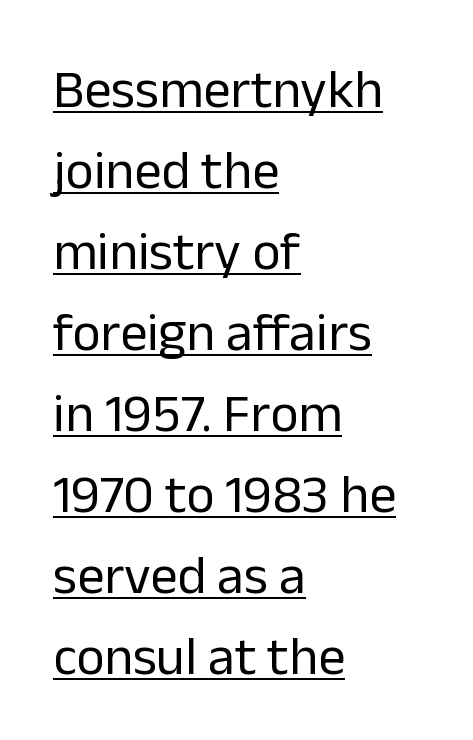
{"serif": "no", "italic": "no", "bold": "no", "weight": "regular", "width": "normal", "stroke_contrast": "low", "x_height": "medium", "monospaced": "no", "underline": "yes", "align": "left", "line_spacing": "normal", "line_spacing_ratio": 1.5, "letter_spacing": "normal", "letter_spacing_em": 0.0, "glyph_px": 54}
